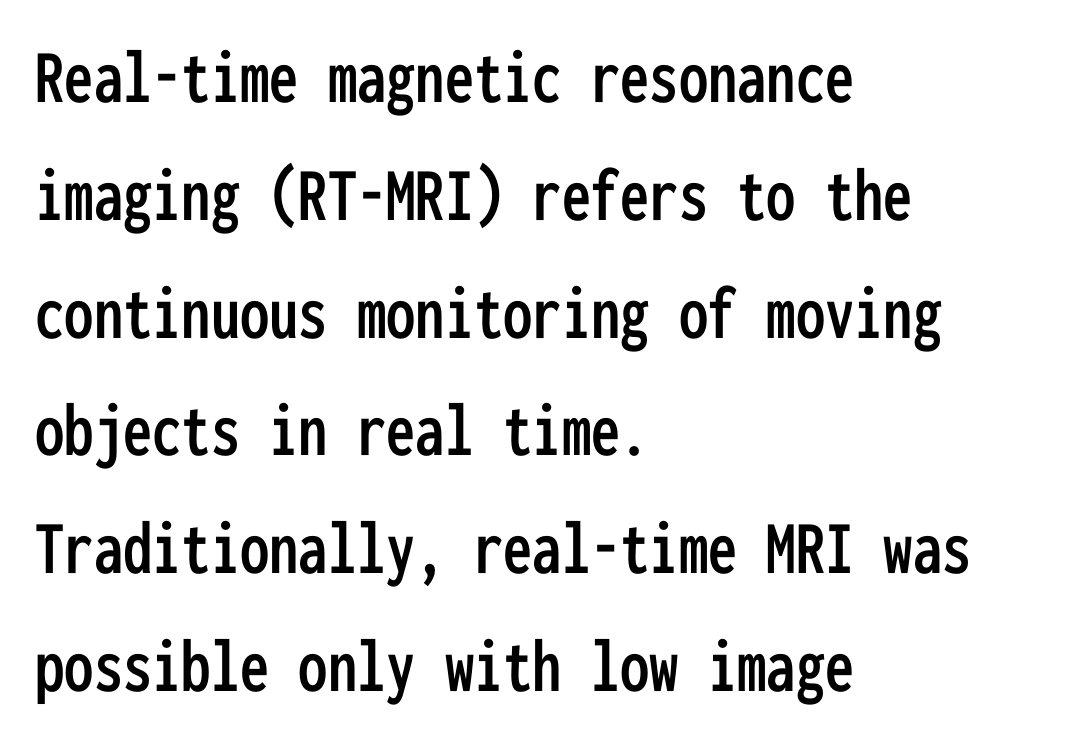
The image shows 78 px condensed sans-serif type, upright, monospaced; set left-aligned, normal line spacing (1.51x), normal letter spacing, not underlined; low stroke contrast and a medium x-height.
